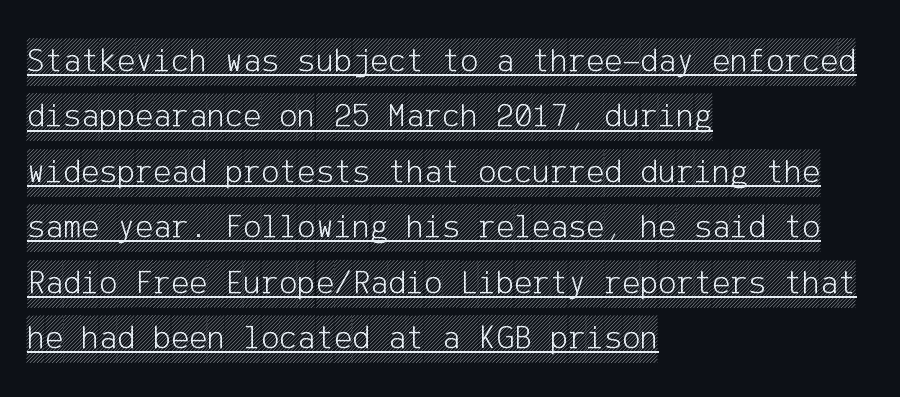
{"italic": "no", "width": "condensed", "x_height": "large", "underline": "yes", "align": "left", "line_spacing": "normal", "line_spacing_ratio": 1.63, "letter_spacing": "normal", "letter_spacing_em": 0.0, "glyph_px": 34}
